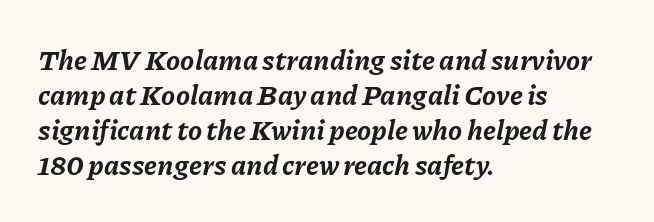
{"italic": "yes", "lean": "right", "slant_degrees": 11, "bold": "yes", "weight": "bold", "width": "normal", "stroke_contrast": "low", "x_height": "medium", "monospaced": "no", "underline": "no", "align": "left", "line_spacing": "normal", "line_spacing_ratio": 1.25, "letter_spacing": "normal", "letter_spacing_em": 0.0, "glyph_px": 28}
